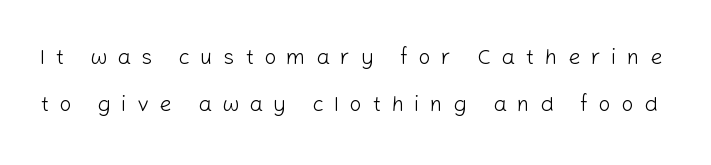
{"italic": "no", "bold": "no", "underline": "no", "line_spacing": "loose", "line_spacing_ratio": 2.14, "letter_spacing": "wide", "letter_spacing_em": 0.47, "glyph_px": 22}
